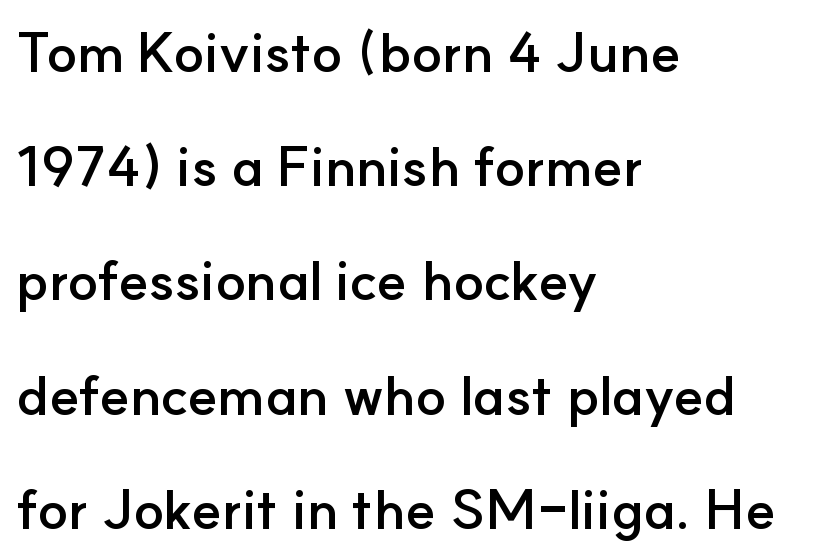
The letters are bold, with thick, heavy strokes. The passage shown is typed in a proportional face where columns would drift. The baseline area is clear. Visually the block forms a straight wall on the left and a jagged coastline on the right. Line spacing here is loose.
